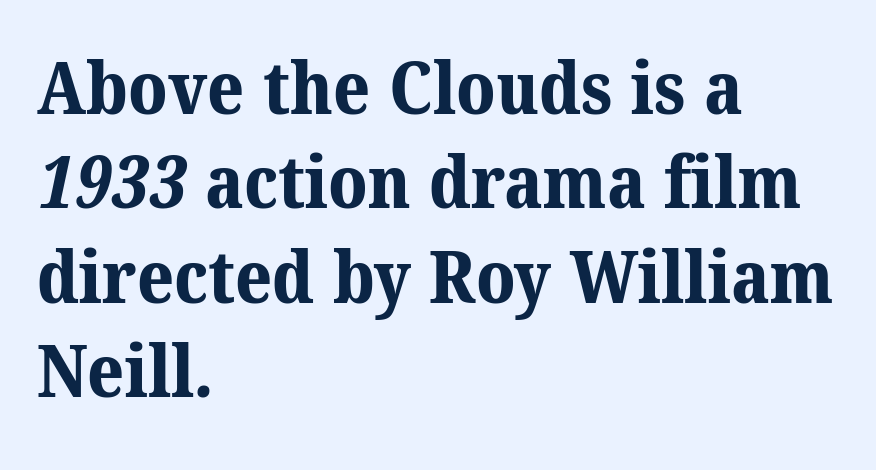
The image shows 72 px bold serif type; set left-aligned, normal line spacing (1.31x), normal letter spacing, not underlined; medium stroke contrast and a medium x-height.
